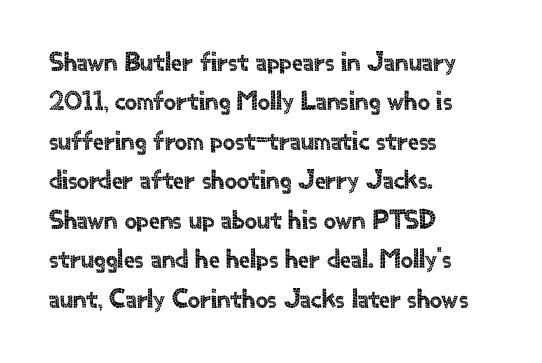
Q: Is the text italic (slanted)? A: No, it is upright.
Q: Is the text underlined? A: No.
Q: How is the paragraph aligned? A: Left-aligned.
Q: Is the spacing between letters normal or unusually wide? A: Normal.
Q: Is the spacing between lines tight, normal or loose? A: Normal.
